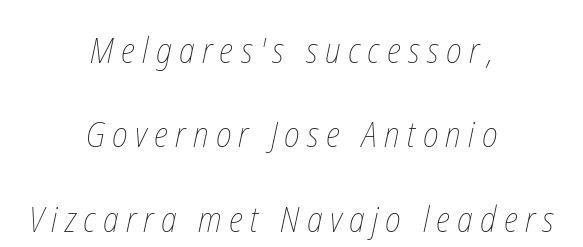
Descenders hang freely into open space. Weight: in the light-to-regular range. The rendering uses natural spacing where letterforms have individual widths. This sample trades compactness for vertical openness between lines.
